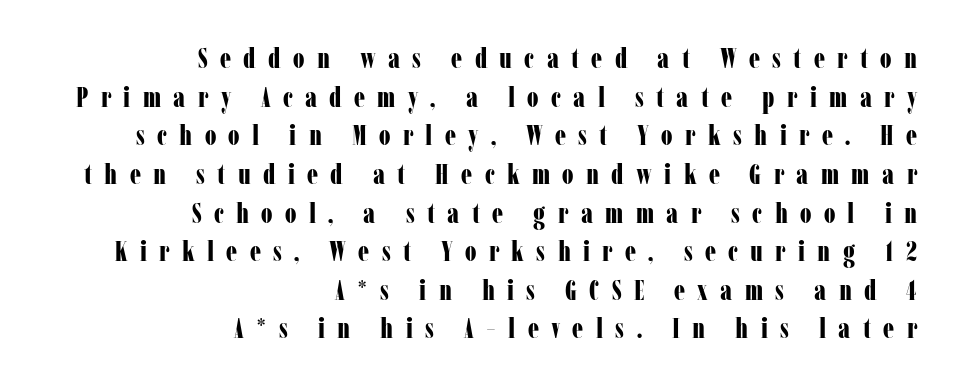
Q: Is the text bold? A: Yes.
Q: Is the text italic (slanted)? A: No, it is upright.
Q: Is the typeface a serif or a sans-serif typeface? A: Serif.
Q: Is the text underlined? A: No.
Q: How is the paragraph aligned? A: Right-aligned.
Q: Is the spacing between letters normal or unusually wide? A: Unusually wide.
Q: Is the spacing between lines tight, normal or loose? A: Normal.
Q: Width (condensed, normal, or wide)? A: Condensed.
Q: Stroke contrast? A: Low.
Q: x-height? A: Medium.
Q: Monospaced? A: No.
